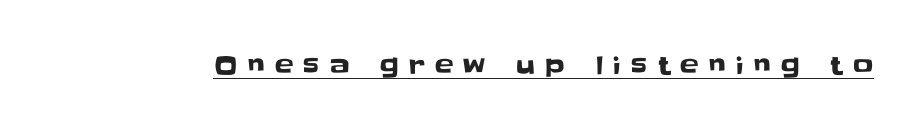
Does the lettering tilt? It doesn't — this is upright. Inter-character spacing is expanded well beyond the font's built-in metrics. The typesetter has applied underlining to the passage shown.
